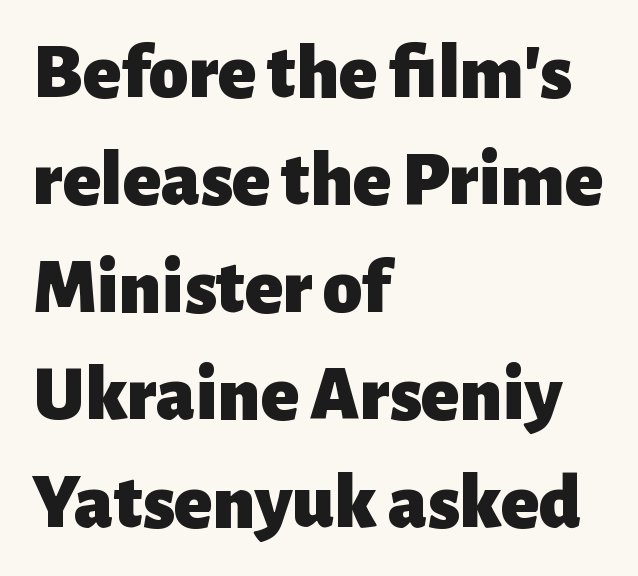
{"serif": "no", "italic": "no", "bold": "yes", "weight": "heavy", "width": "normal", "stroke_contrast": "low", "x_height": "medium", "monospaced": "no", "underline": "no", "align": "left", "line_spacing": "normal", "line_spacing_ratio": 1.36, "letter_spacing": "normal", "letter_spacing_em": 0.0, "glyph_px": 79}
